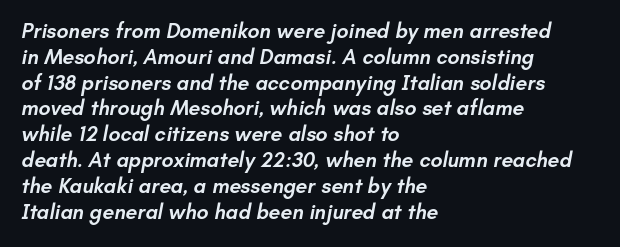
Q: Is the text bold? A: Semi-bold.
Q: Is the text underlined? A: No.
Q: How is the paragraph aligned? A: Left-aligned.
Q: Is the spacing between letters normal or unusually wide? A: Normal.
